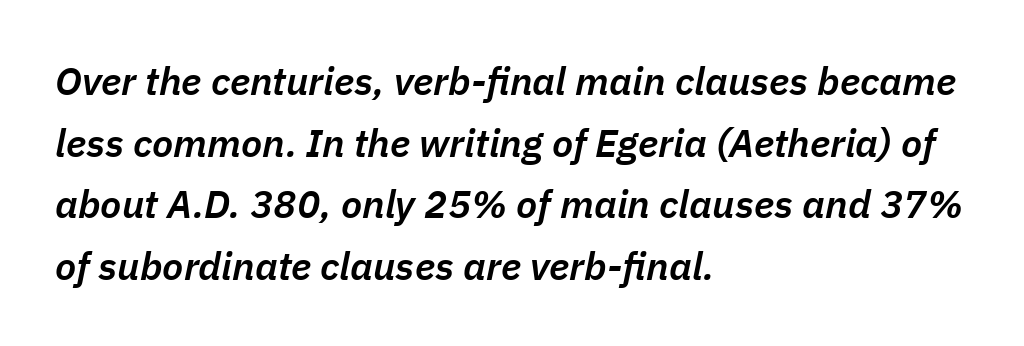
Notice the strokes are somewhat thickened but not fully heavy: this is a semibold. Horizontally, the lines are justified to the leading edge only. Baseline-to-baseline distance is the conventional proportion of letter height. No word sits above an underline. Note the varied advance widths — an 'i' is clearly narrower than an 'm'.
